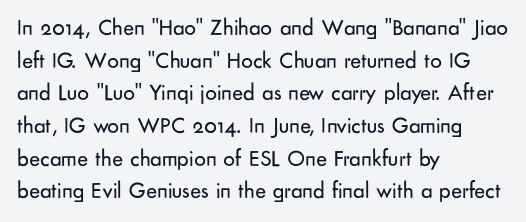
Q: Is the text bold? A: No.
Q: Is the text italic (slanted)? A: No, it is upright.
Q: Is the text underlined? A: No.
Q: How is the paragraph aligned? A: Left-aligned.
Q: Is the spacing between letters normal or unusually wide? A: Normal.
Q: Is the spacing between lines tight, normal or loose? A: Normal.
